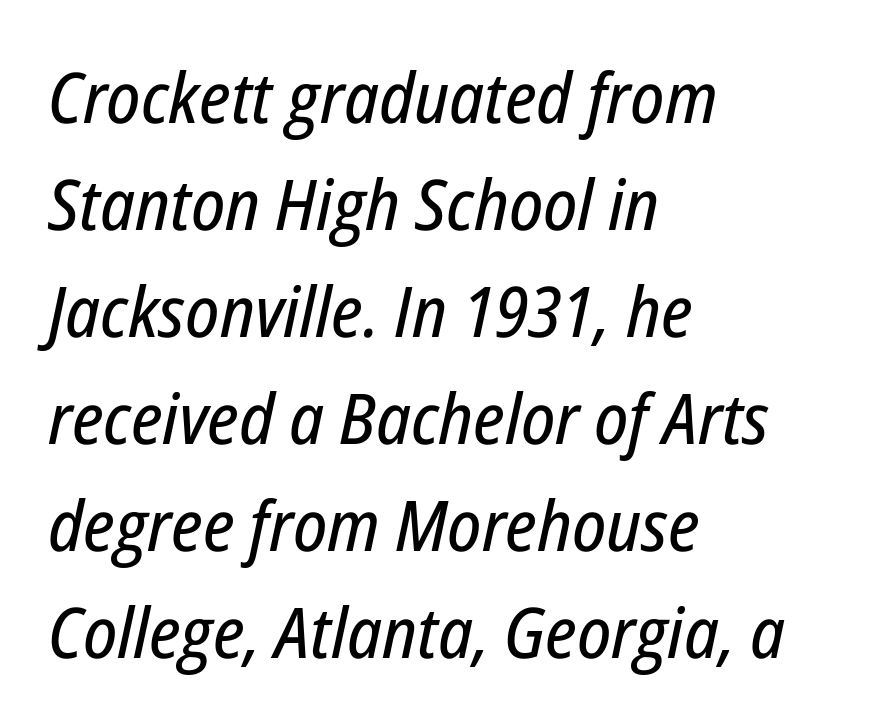
{"italic": "yes", "lean": "right", "slant_degrees": 12, "width": "condensed", "stroke_contrast": "low", "x_height": "medium", "monospaced": "no", "underline": "no", "align": "left", "line_spacing": "normal", "line_spacing_ratio": 1.53, "letter_spacing": "normal", "letter_spacing_em": 0.0, "glyph_px": 70}
